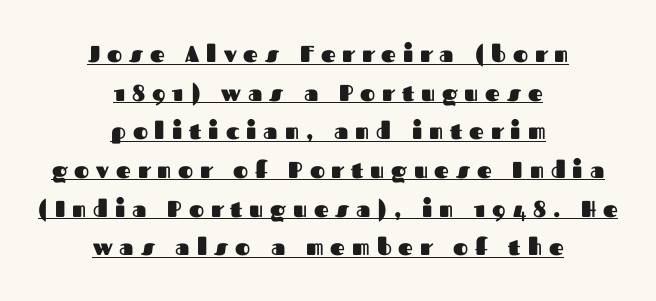
{"italic": "no", "bold": "yes", "underline": "yes", "align": "center", "line_spacing": "normal", "line_spacing_ratio": 1.68, "letter_spacing": "wide", "letter_spacing_em": 0.3, "glyph_px": 23}
